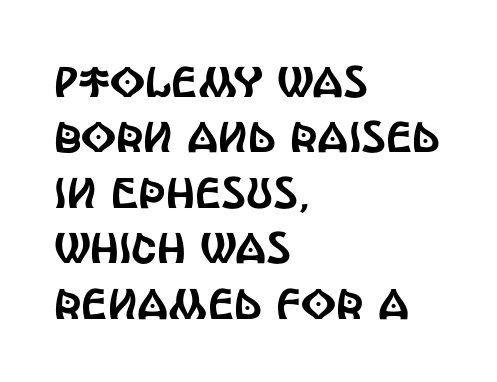
{"serif": "no", "italic": "no", "width": "condensed", "x_height": "large", "monospaced": "no", "underline": "no", "align": "left", "line_spacing": "normal", "line_spacing_ratio": 1.29, "letter_spacing": "normal", "letter_spacing_em": 0.0, "glyph_px": 43}
